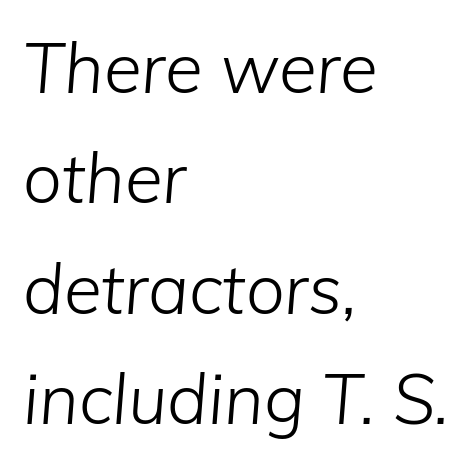
Q: Is the text bold? A: No.
Q: Is the text italic (slanted)? A: Yes, it leans right by about 5 degrees.
Q: Is the text underlined? A: No.
Q: How is the paragraph aligned? A: Left-aligned.
Q: Is the spacing between letters normal or unusually wide? A: Normal.
Q: Is the spacing between lines tight, normal or loose? A: Normal.
Q: Width (condensed, normal, or wide)? A: Normal.
Q: Stroke contrast? A: Low.
Q: x-height? A: Medium.
Q: Monospaced? A: No.
